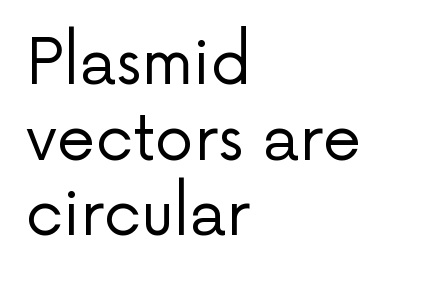
{"serif": "no", "italic": "no", "bold": "no", "weight": "regular", "width": "normal", "stroke_contrast": "low", "x_height": "medium", "monospaced": "no", "underline": "no", "align": "left", "line_spacing_ratio": 1.22, "letter_spacing": "normal", "letter_spacing_em": 0.0, "glyph_px": 62}
